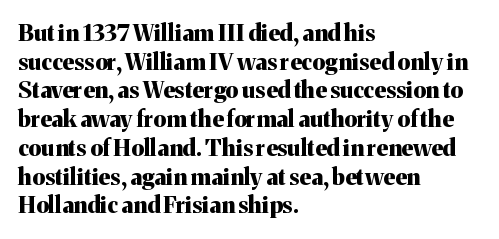
In CSS terms this would be text-align: left. On the weight axis this lands at bold, roughly 700. No word sits above an underline. Regarding leading, the lines here are spaced in the standard way. Quick note: not italic, upright. Glyph-to-glyph distance matches everyday printed text.
